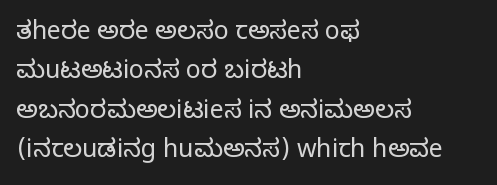
Q: Is the text bold? A: No.
Q: Is the text italic (slanted)? A: No, it is upright.
Q: Is the text underlined? A: No.
Q: How is the paragraph aligned? A: Left-aligned.
Q: Is the spacing between letters normal or unusually wide? A: Normal.
Q: Is the spacing between lines tight, normal or loose? A: Normal.
